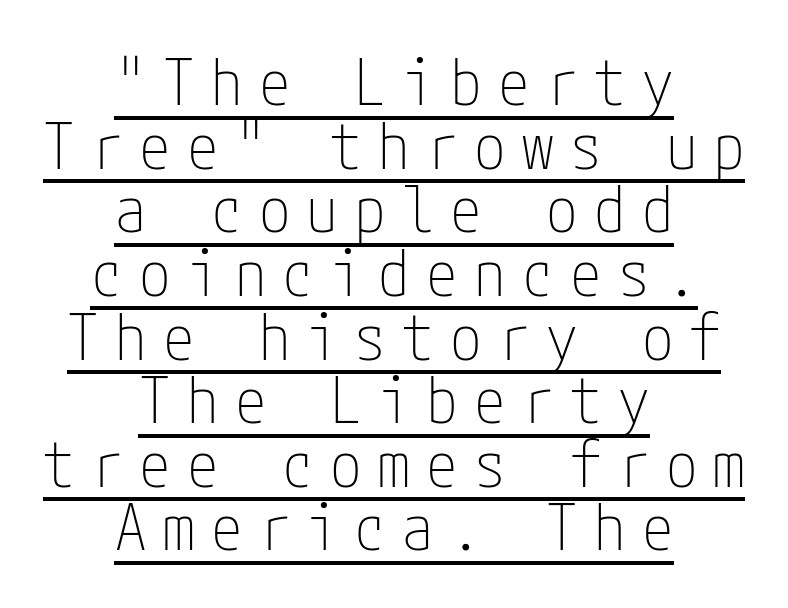
Q: Is the text bold? A: No.
Q: Is the text italic (slanted)? A: No, it is upright.
Q: Is the typeface a serif or a sans-serif typeface? A: Sans-serif.
Q: Is the text underlined? A: Yes.
Q: How is the paragraph aligned? A: Centered.
Q: Is the spacing between letters normal or unusually wide? A: Unusually wide.
Q: Is the spacing between lines tight, normal or loose? A: Tight.
Q: Width (condensed, normal, or wide)? A: Condensed.
Q: Stroke contrast? A: Low.
Q: x-height? A: Medium.
